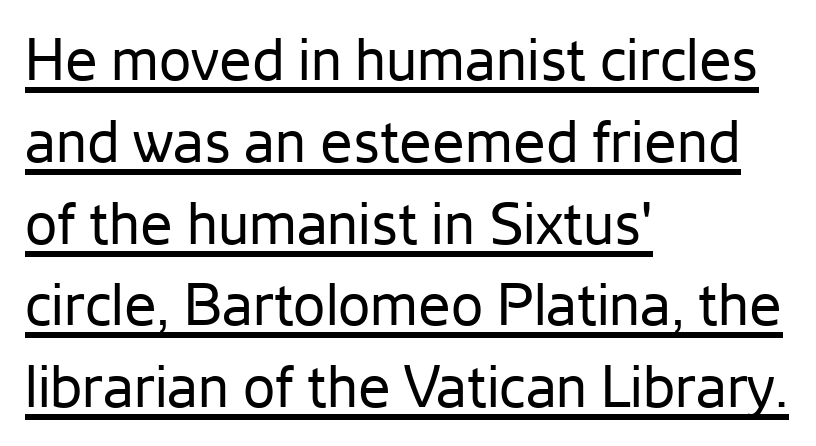
Does the lettering tilt? It doesn't — this is upright. The passage shown is typed in a proportional face where columns would drift. The gaps between neighbouring characters are ordinary and unremarkable. Unlike a traditional serif, this face leaves its strokes unadorned.
